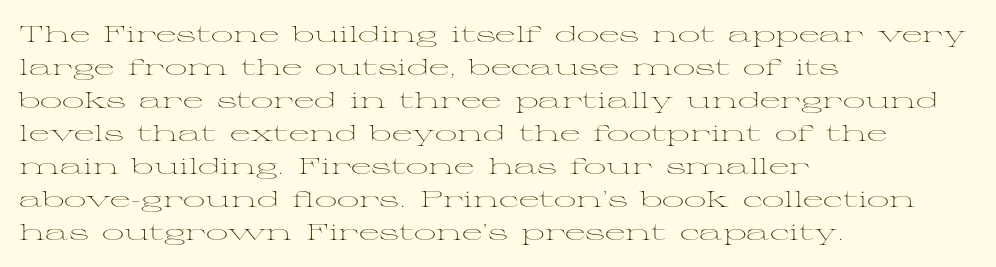
Q: Is the text bold? A: No.
Q: Is the text italic (slanted)? A: No, it is upright.
Q: Is the text underlined? A: No.
Q: How is the paragraph aligned? A: Left-aligned.
Q: Is the spacing between letters normal or unusually wide? A: Normal.
Q: Is the spacing between lines tight, normal or loose? A: Normal.
